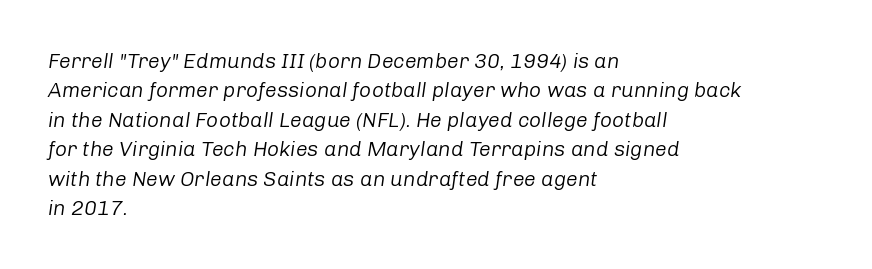
Q: Is the text bold? A: No.
Q: Is the text italic (slanted)? A: Yes, it leans right by about 8 degrees.
Q: Is the text underlined? A: No.
Q: How is the paragraph aligned? A: Left-aligned.
Q: Is the spacing between letters normal or unusually wide? A: Normal.
Q: Is the spacing between lines tight, normal or loose? A: Normal.
